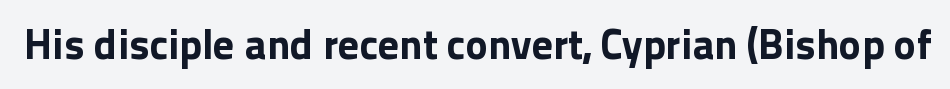
Bold? Absolutely — the strokes are thick and heavy. When letters stand straight like this, we call the style roman or upright. The passage shown has conventional tracking throughout. Nobody drew a line under any word here. The passage shown is typeset with a sans-serif family.
